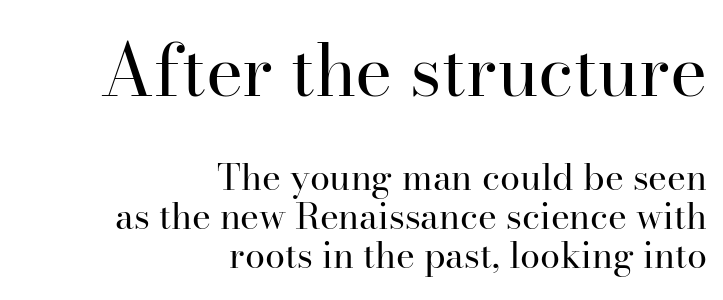
The image shows 71 px regular-weight serif type, upright; set right-aligned, tight line spacing (1.08x), normal letter spacing, not underlined; the first (top) block is 1.97x larger; high stroke contrast and a small x-height.
